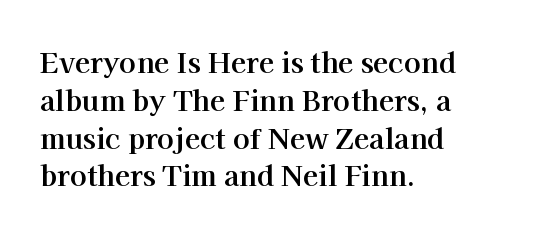
{"serif": "yes", "italic": "no", "bold": "yes", "weight": "bold", "width": "normal", "stroke_contrast": "high", "x_height": "medium", "monospaced": "no", "underline": "no", "align": "left", "line_spacing": "normal", "line_spacing_ratio": 1.35, "letter_spacing": "normal", "letter_spacing_em": 0.0, "glyph_px": 28}
